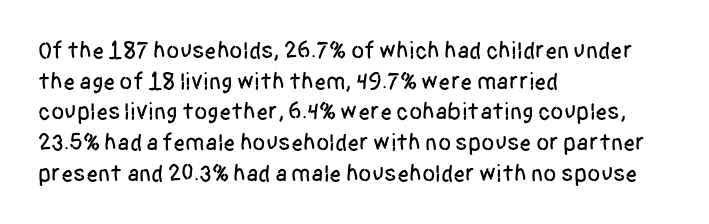
The image shows 24 px text type, upright; set left-aligned, normal line spacing (1.28x), normal letter spacing, not underlined.
